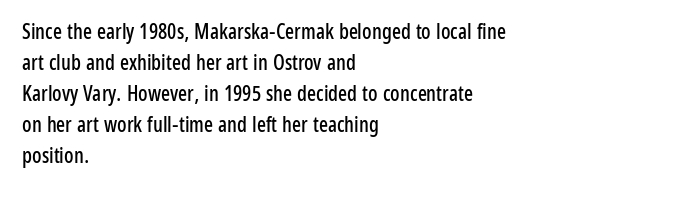
Q: Is the text italic (slanted)? A: No, it is upright.
Q: Is the text underlined? A: No.
Q: How is the paragraph aligned? A: Left-aligned.
Q: Is the spacing between letters normal or unusually wide? A: Normal.
Q: Is the spacing between lines tight, normal or loose? A: Normal.
